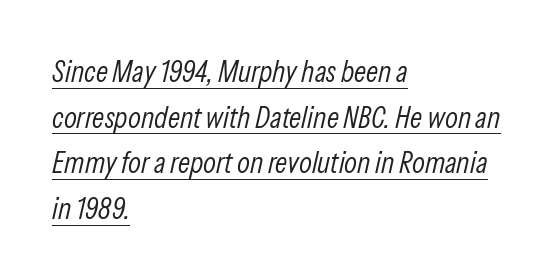
You could call the tracking neutral — neither tight nor loose. The rendering anchors every line to the left-hand side. One glance says typical: line gaps are just what's usual. Italic: yes, the glyphs are oblique. Looks like regular typesetting: each glyph gets only the width it needs.
